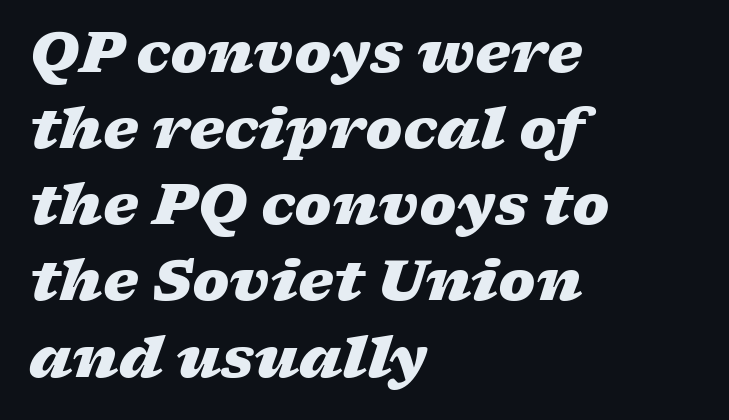
Q: Is the text bold? A: Yes.
Q: Is the text italic (slanted)? A: Yes, it leans right by about 17 degrees.
Q: Is the text underlined? A: No.
Q: How is the paragraph aligned? A: Left-aligned.
Q: Is the spacing between letters normal or unusually wide? A: Normal.
Q: Is the spacing between lines tight, normal or loose? A: Normal.
Q: Width (condensed, normal, or wide)? A: Wide.
Q: Stroke contrast? A: Low.
Q: x-height? A: Medium.
Q: Monospaced? A: No.
